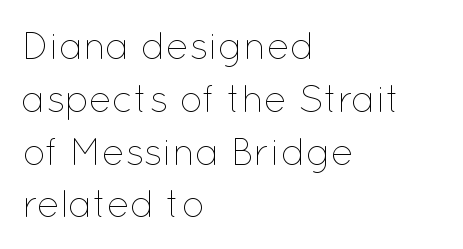
The image shows 38 px thin type, upright; set left-aligned, normal line spacing (1.39x), normal letter spacing, not underlined; low stroke contrast and a medium x-height.
